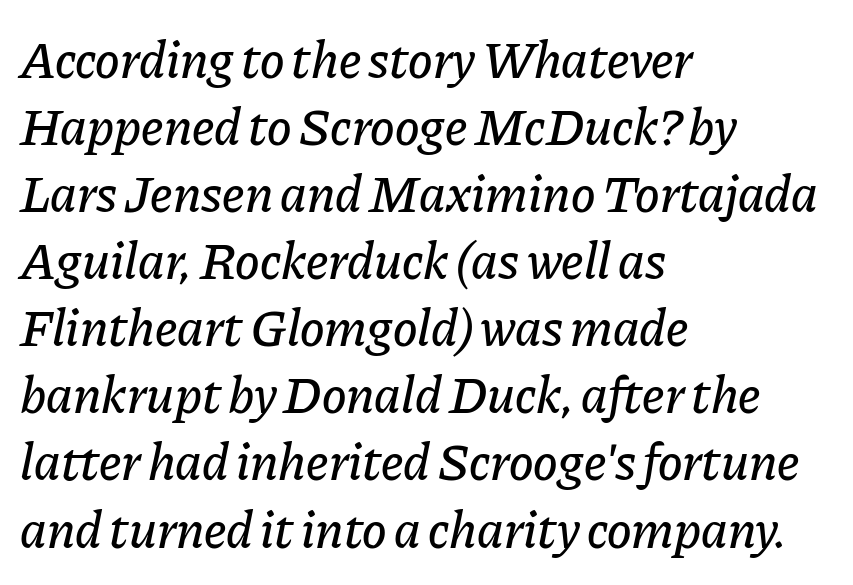
Left-aligned paragraph, ragged on the right. Here the designer chose a conventional face with non-uniform glyph widths. The lines sit at an ordinary, default distance from one another. Here the glyphs are tracked normally, forming tight word shapes.
